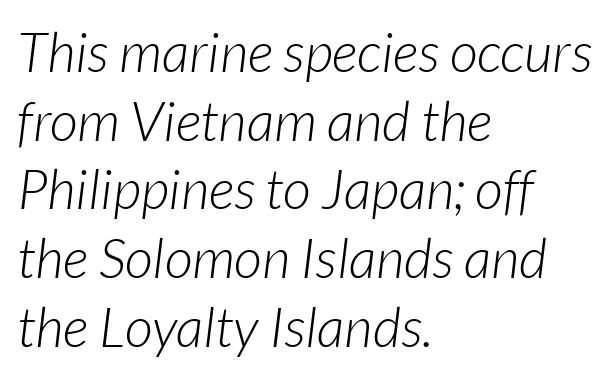
Q: Is the text bold? A: No.
Q: Is the text italic (slanted)? A: Yes, it leans right by about 7 degrees.
Q: Is the text underlined? A: No.
Q: How is the paragraph aligned? A: Left-aligned.
Q: Is the spacing between letters normal or unusually wide? A: Normal.
Q: Is the spacing between lines tight, normal or loose? A: Normal.
Q: Width (condensed, normal, or wide)? A: Normal.
Q: Stroke contrast? A: Low.
Q: x-height? A: Medium.
Q: Monospaced? A: No.
